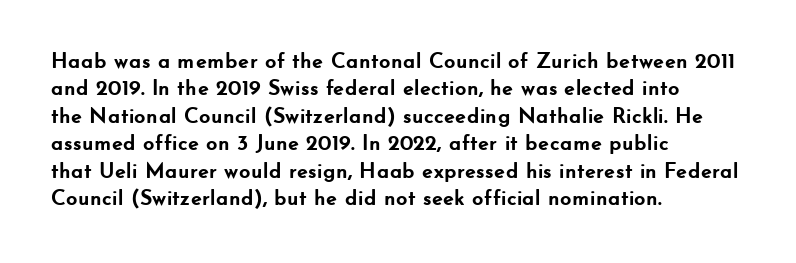
Only glyphs here, with clear space below each row. The type sits square on the baseline with zero lean. Short note: letters normally spaced. Summary of vertical rhythm: regular, with standard interline spacing. Thick stems and heavy bowls — unmistakably bold. Short and long lines alike share a common starting point at left.
